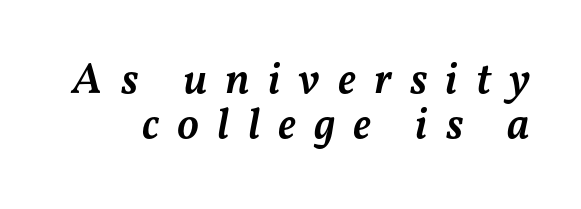
Proportional: the letters do not fall into vertical columns. The letters are spread apart with noticeably loose tracking. Glance below the letters and you will spot only blank space. As a designer I'd log this as weight 600, semibold.
